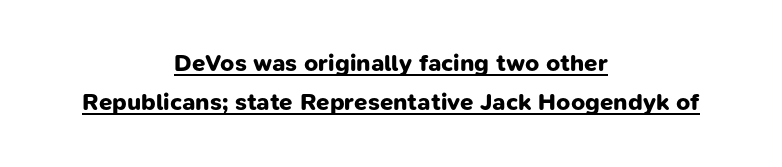
{"bold": "yes", "underline": "yes", "align": "center", "line_spacing": "normal", "line_spacing_ratio": 1.64, "letter_spacing": "normal", "letter_spacing_em": 0.0, "glyph_px": 24}
